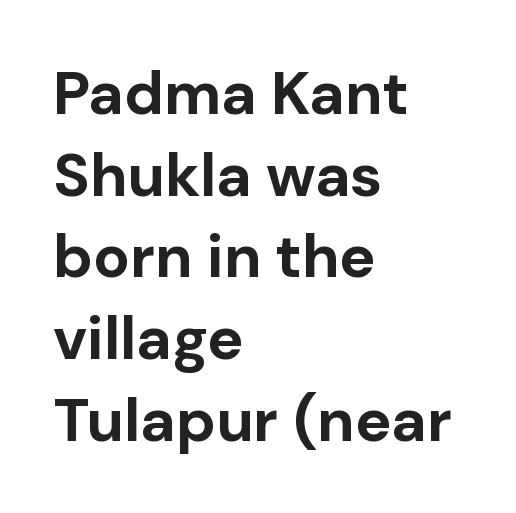
Proportional: the letters do not fall into vertical columns. Posture: straight, roman, zero tilt. The strokes are fattened all the way to bold. Teacher's note: observe the even left margin — that is flush-left alignment.
